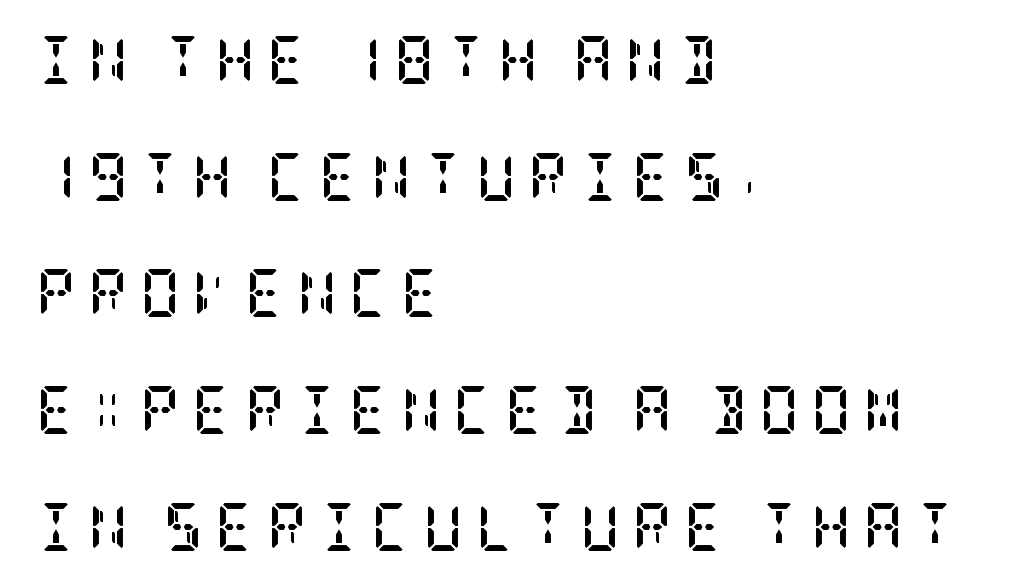
Q: Is the text bold? A: Yes.
Q: Is the text italic (slanted)? A: No, it is upright.
Q: Is the typeface a serif or a sans-serif typeface? A: Serif.
Q: Is the text underlined? A: No.
Q: How is the paragraph aligned? A: Left-aligned.
Q: Is the spacing between letters normal or unusually wide? A: Unusually wide.
Q: Is the spacing between lines tight, normal or loose? A: Loose.
Q: Width (condensed, normal, or wide)? A: Condensed.
Q: Stroke contrast? A: Low.
Q: x-height? A: Large.
